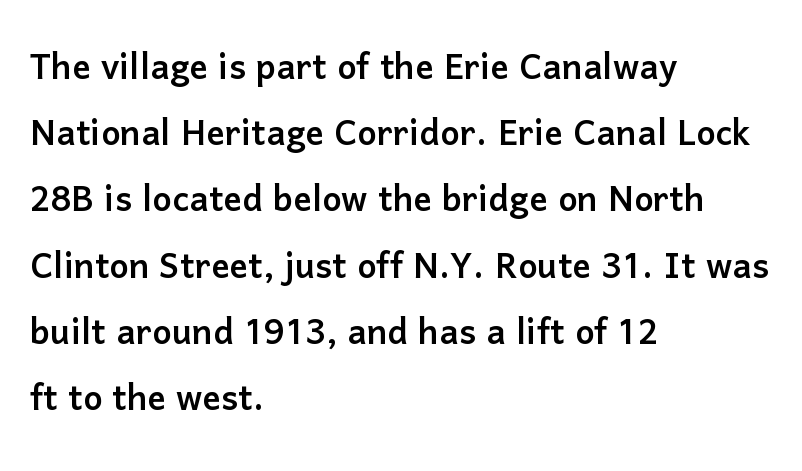
The image shows 46 px sans-serif type, upright; set left-aligned, normal line spacing (1.44x), normal letter spacing, not underlined; low stroke contrast and a medium x-height.
